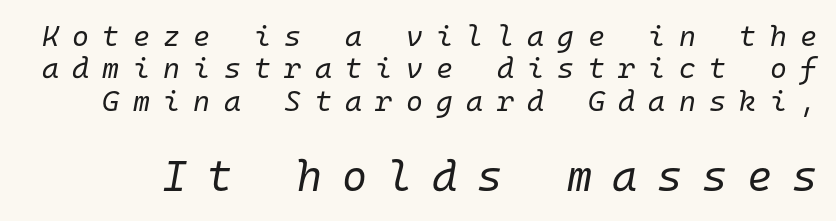
Q: Is the text bold? A: No.
Q: Is the text italic (slanted)? A: Yes, it leans right by about 10 degrees.
Q: Is the text underlined? A: No.
Q: Is the spacing between letters normal or unusually wide? A: Unusually wide.
Q: Is the spacing between lines tight, normal or loose? A: Tight.
Q: Which block of text is set in a larger size, the first (top) or the second (bottom)? A: The second (bottom) one.
Q: Width (condensed, normal, or wide)? A: Normal.
Q: Stroke contrast? A: Low.
Q: x-height? A: Medium.
Q: Monospaced? A: Yes.
